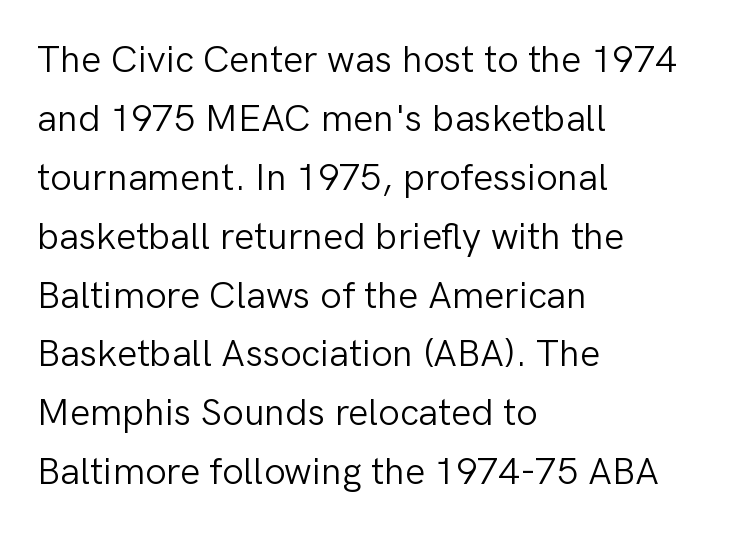
{"serif": "no", "italic": "no", "bold": "no", "weight": "light", "width": "normal", "stroke_contrast": "low", "x_height": "medium", "monospaced": "no", "underline": "no", "align": "left", "line_spacing": "normal", "line_spacing_ratio": 1.55, "letter_spacing": "normal", "letter_spacing_em": 0.0, "glyph_px": 38}
